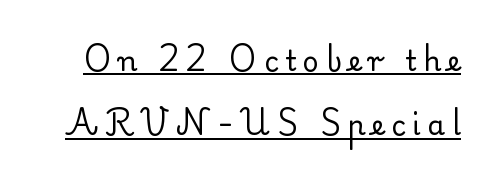
The image shows 28 px regular-weight serif type, upright; set loose line spacing (2.3x), unusually wide letter spacing (+0.24 em), underlined; low stroke contrast and a small x-height.
